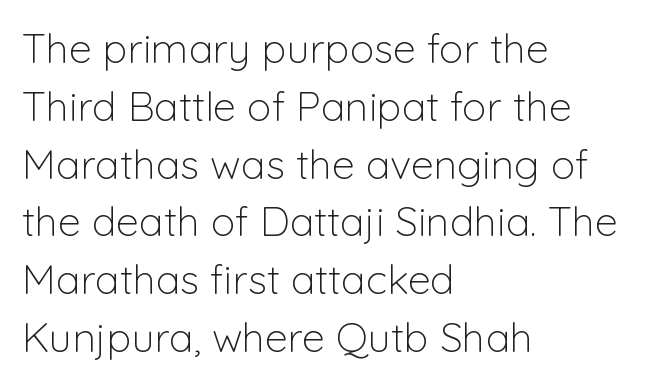
Q: Is the text bold? A: No.
Q: Is the text italic (slanted)? A: No, it is upright.
Q: Is the typeface a serif or a sans-serif typeface? A: Sans-serif.
Q: Is the text underlined? A: No.
Q: How is the paragraph aligned? A: Left-aligned.
Q: Is the spacing between letters normal or unusually wide? A: Normal.
Q: Is the spacing between lines tight, normal or loose? A: Normal.
Q: Width (condensed, normal, or wide)? A: Normal.
Q: Stroke contrast? A: Low.
Q: x-height? A: Medium.
Q: Monospaced? A: No.
